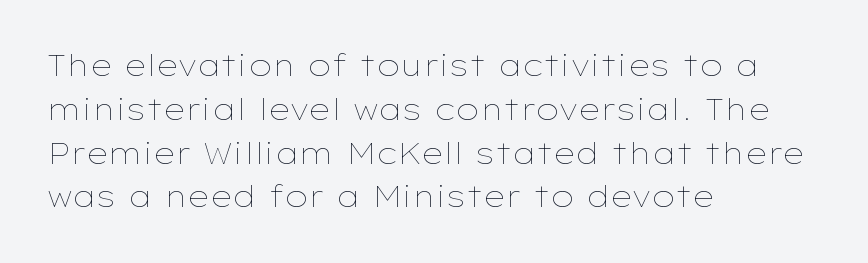
The image shows 29 px thin, wide type, upright; set left-aligned, normal line spacing (1.51x), normal letter spacing, not underlined; low stroke contrast and a medium x-height.
